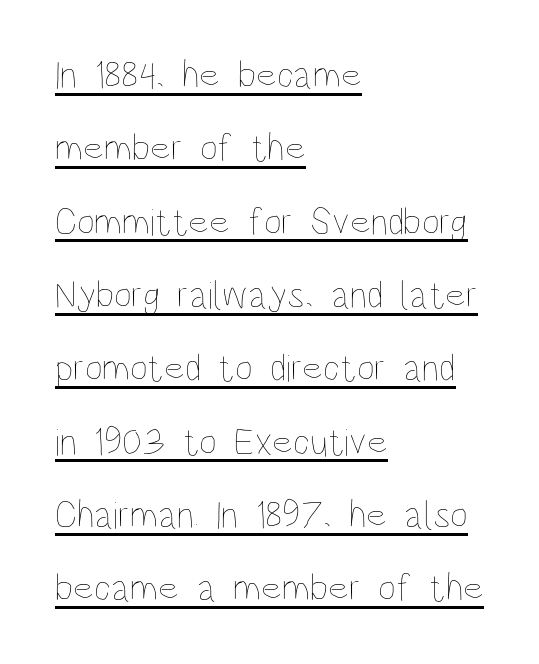
Q: Is the text bold? A: No.
Q: Is the text italic (slanted)? A: No, it is upright.
Q: Is the text underlined? A: Yes.
Q: How is the paragraph aligned? A: Left-aligned.
Q: Is the spacing between letters normal or unusually wide? A: Normal.
Q: Width (condensed, normal, or wide)? A: Condensed.
Q: Stroke contrast? A: Low.
Q: x-height? A: Large.
Q: Monospaced? A: No.
